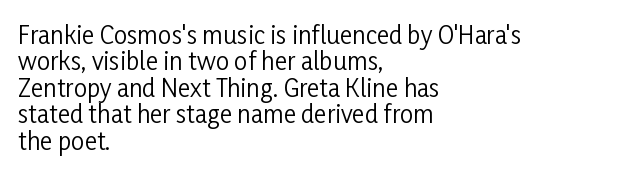
The image shows 24 px text type, upright; set left-aligned, tight line spacing (1.1x), normal letter spacing, not underlined.
